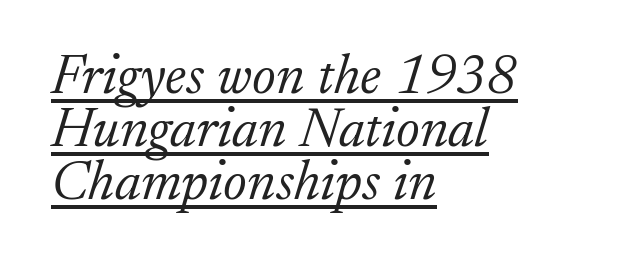
{"serif": "yes", "italic": "yes", "lean": "right", "slant_degrees": 17, "bold": "no", "weight": "light", "width": "normal", "stroke_contrast": "low", "x_height": "small", "monospaced": "no", "underline": "yes", "align": "left", "line_spacing": "tight", "line_spacing_ratio": 0.95, "letter_spacing": "normal", "letter_spacing_em": 0.0, "glyph_px": 56}
